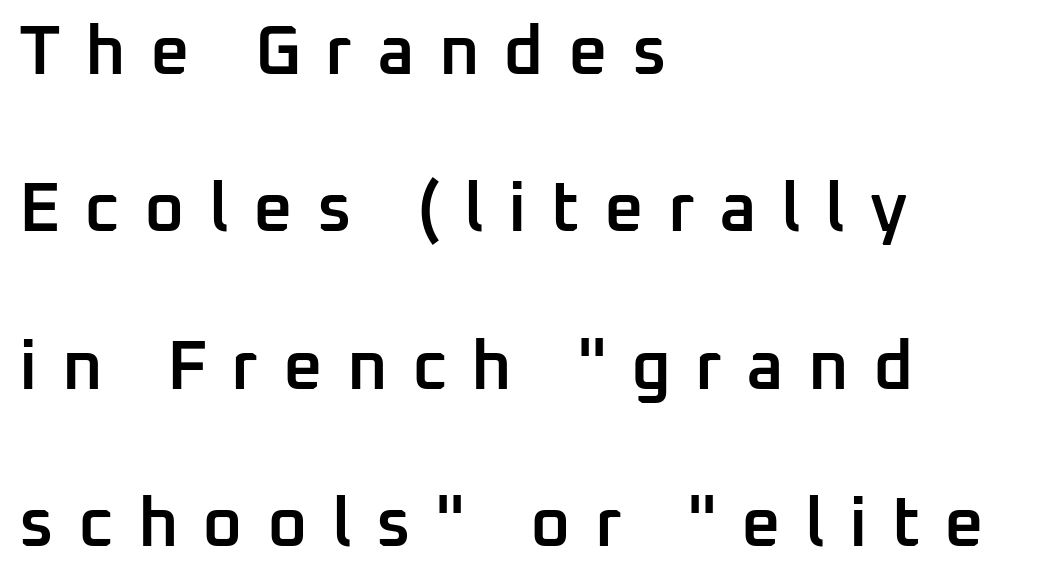
Q: Is the text bold? A: Semi-bold.
Q: Is the text italic (slanted)? A: No, it is upright.
Q: Is the typeface a serif or a sans-serif typeface? A: Sans-serif.
Q: Is the text underlined? A: No.
Q: How is the paragraph aligned? A: Left-aligned.
Q: Is the spacing between letters normal or unusually wide? A: Unusually wide.
Q: Is the spacing between lines tight, normal or loose? A: Loose.
Q: Width (condensed, normal, or wide)? A: Normal.
Q: Stroke contrast? A: Low.
Q: x-height? A: Medium.
Q: Monospaced? A: No.
